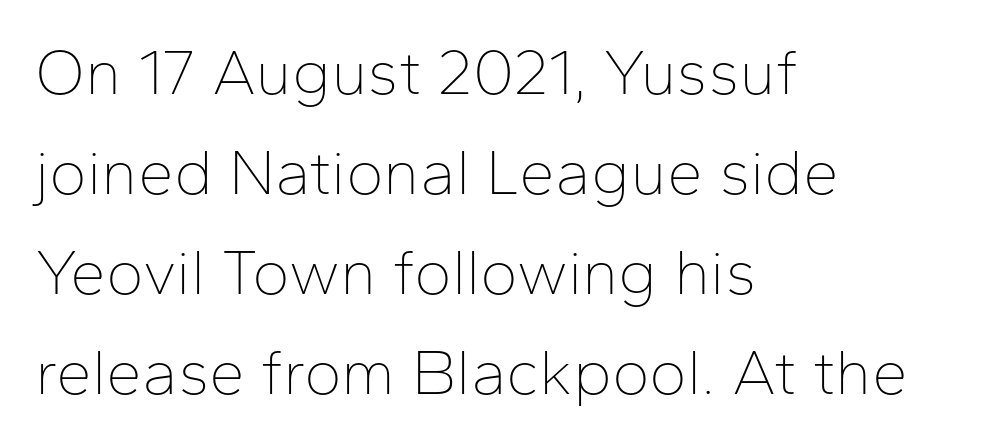
{"serif": "no", "italic": "no", "bold": "no", "weight": "thin", "width": "normal", "stroke_contrast": "low", "x_height": "medium", "monospaced": "no", "underline": "no", "align": "left", "line_spacing": "normal", "line_spacing_ratio": 1.56, "letter_spacing": "normal", "letter_spacing_em": 0.0, "glyph_px": 64}
